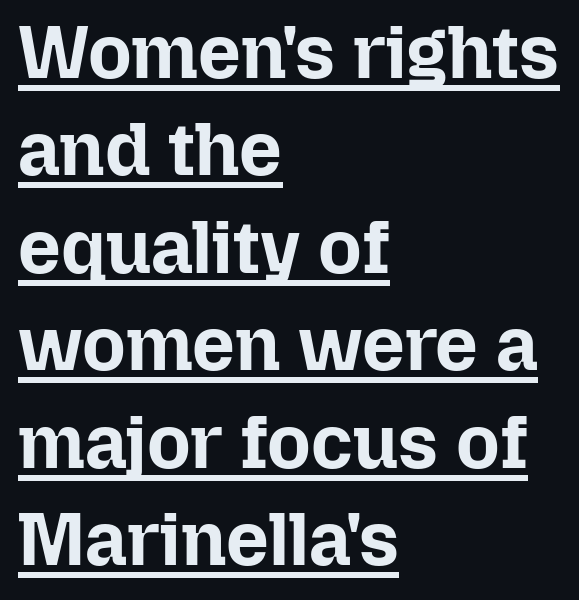
The image shows 75 px bold type, upright; set left-aligned, normal line spacing (1.3x), normal letter spacing, underlined; low stroke contrast and a medium x-height.
